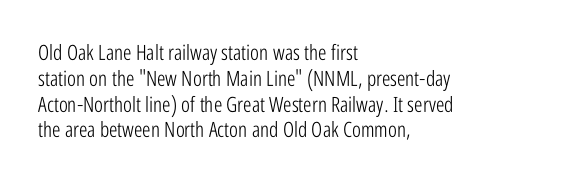
The image shows 21 px text type, upright; set left-aligned, line spacing 1.23x, normal letter spacing, not underlined.
